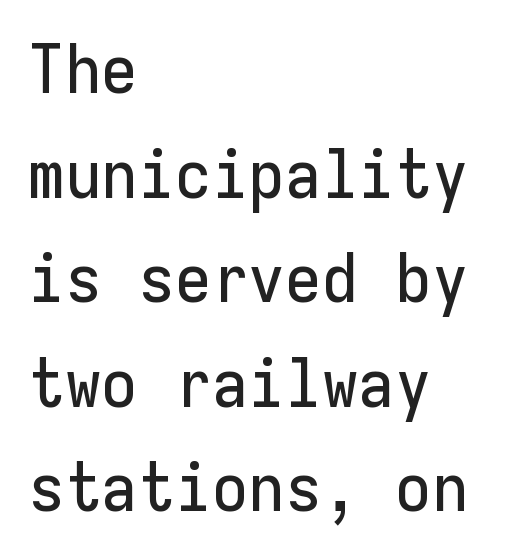
{"serif": "no", "italic": "no", "width": "normal", "stroke_contrast": "low", "x_height": "medium", "monospaced": "yes", "underline": "no", "align": "left", "line_spacing": "normal", "line_spacing_ratio": 1.56, "letter_spacing": "normal", "letter_spacing_em": 0.0, "glyph_px": 67}
